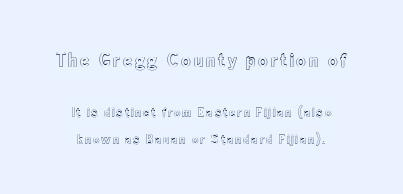
Q: Is the text italic (slanted)? A: No, it is upright.
Q: Is the text underlined? A: No.
Q: How is the paragraph aligned? A: Centered.
Q: Is the spacing between lines tight, normal or loose? A: Loose.
Q: Which block of text is set in a larger size, the first (top) or the second (bottom)? A: The first (top) one.
